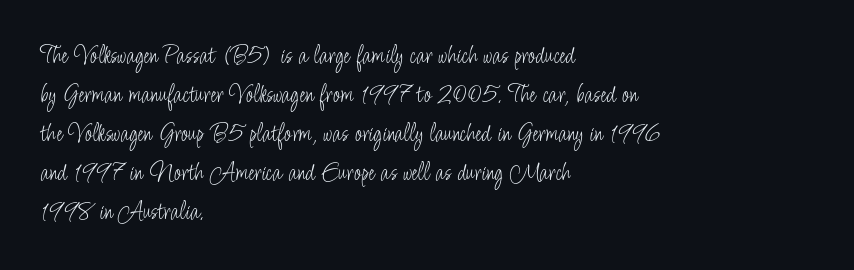
Nothing heavy about these letters — not bold at all. The block of text has a typical density, with ordinary space between rows. Quick note: underline off. The letterforms sit shoulder to shoulder at normal distance.
